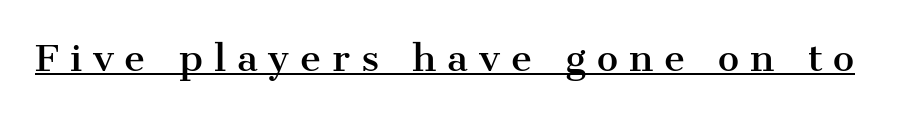
Q: Is the text italic (slanted)? A: No, it is upright.
Q: Is the typeface a serif or a sans-serif typeface? A: Serif.
Q: Is the text underlined? A: Yes.
Q: Is the spacing between letters normal or unusually wide? A: Unusually wide.
Q: Width (condensed, normal, or wide)? A: Normal.
Q: Stroke contrast? A: Medium.
Q: x-height? A: Medium.
Q: Monospaced? A: No.
